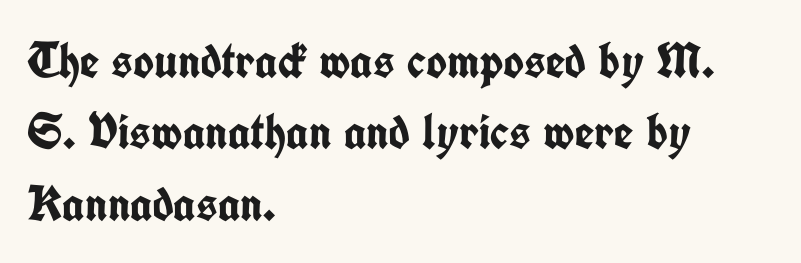
{"serif": "no", "italic": "no", "bold": "yes", "weight": "semibold", "width": "condensed", "stroke_contrast": "low", "x_height": "medium", "monospaced": "no", "underline": "no", "align": "left", "line_spacing": "normal", "line_spacing_ratio": 1.43, "letter_spacing": "normal", "letter_spacing_em": 0.0, "glyph_px": 50}
